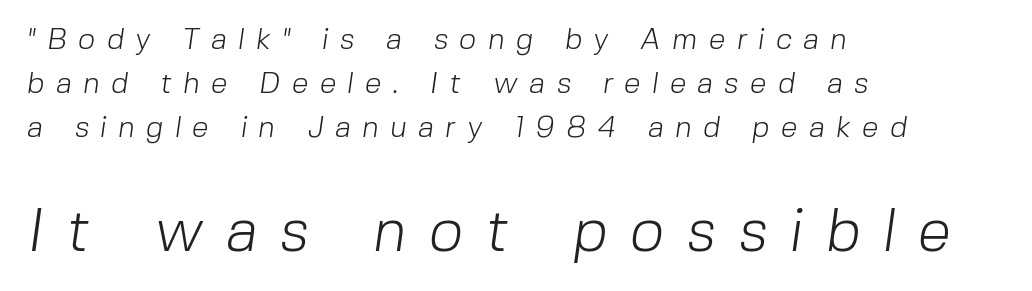
The image shows 60 px light sans-serif type; set left-aligned, normal line spacing (1.47x), unusually wide letter spacing (+0.38 em), not underlined; the second (bottom) block is 2.0x larger; low stroke contrast and a medium x-height.
